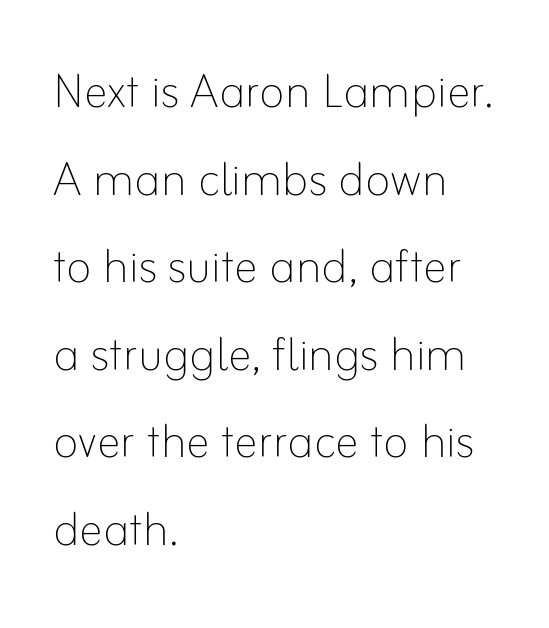
The letters stand upright; this is a roman face. A normal amount of white space separates one row of letters from the next. All the whitespace from short lines collects on the right. Stems here are at most as thick as an everyday book face.
